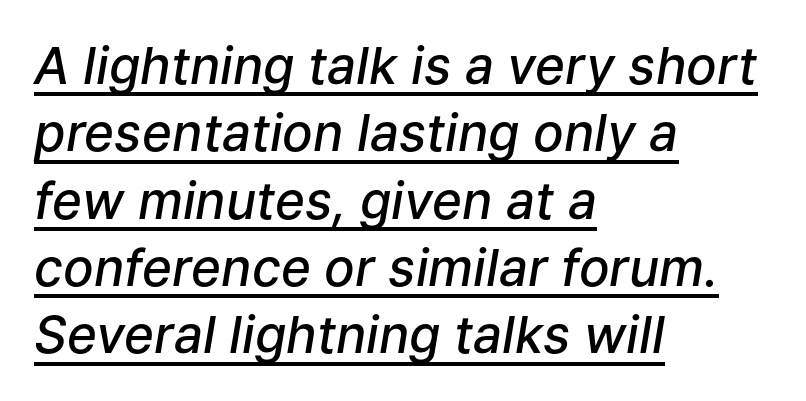
These lines sit exactly where default settings would place them. The passage shown leans; its letterforms are oblique. Looks like regular typesetting: each glyph gets only the width it needs. You can see a thin bar hugging the bottom of the glyphs. Is the block centered? No — it sits flush against the left margin.
